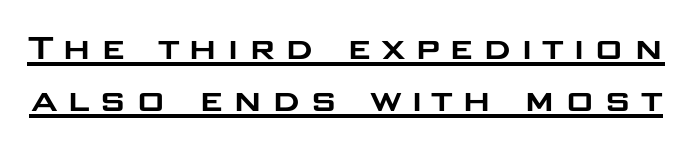
The letters advance in unequal steps, a hallmark of proportional type. The axis of the letterforms is exactly vertical. Check where the strokes stop: nothing finishes them off — pure sans. Descenders here cross a horizontal rule under the line. Successive baselines arrive at the customary interval.
